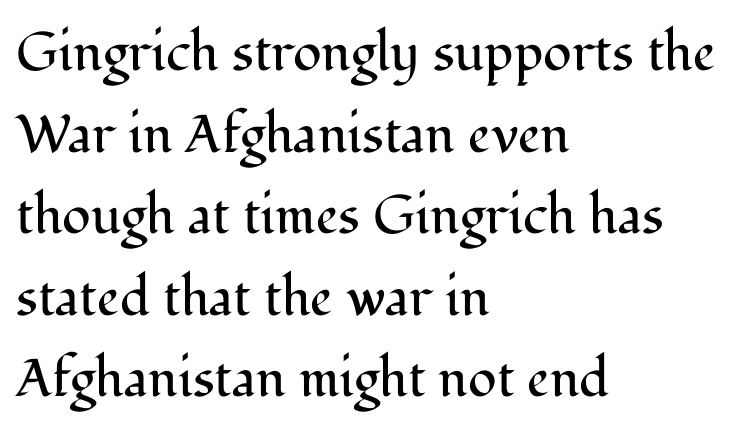
Q: Is the text bold? A: No.
Q: Is the text italic (slanted)? A: No, it is upright.
Q: Is the typeface a serif or a sans-serif typeface? A: Serif.
Q: Is the text underlined? A: No.
Q: How is the paragraph aligned? A: Left-aligned.
Q: Is the spacing between letters normal or unusually wide? A: Normal.
Q: Is the spacing between lines tight, normal or loose? A: Normal.
Q: Width (condensed, normal, or wide)? A: Normal.
Q: Stroke contrast? A: Medium.
Q: x-height? A: Medium.
Q: Monospaced? A: No.
